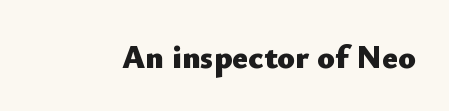
The image shows 33 px heavy sans-serif type, upright; set normal letter spacing, not underlined; low stroke contrast and a small x-height.
